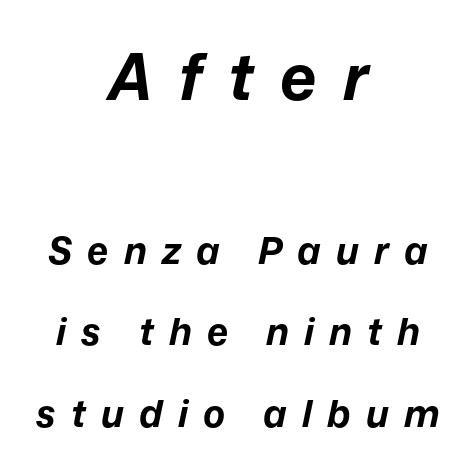
The image shows 64 px bold type, italic (leaning right); set centered, loose line spacing (2.21x), unusually wide letter spacing (+0.41 em), not underlined; the first (top) block is 1.73x larger; low stroke contrast and a medium x-height.
